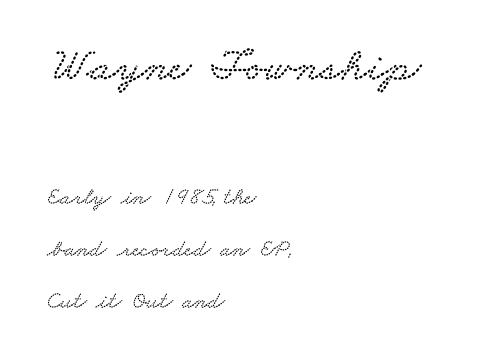
{"serif": "yes", "width": "wide", "stroke_contrast": "low", "x_height": "small", "monospaced": "no", "underline": "no", "align": "left", "line_spacing": "loose", "line_spacing_ratio": 2.17, "letter_spacing": "normal", "letter_spacing_em": 0.0, "larger_block": "first", "size_ratio": 1.96, "glyph_px": 47}
